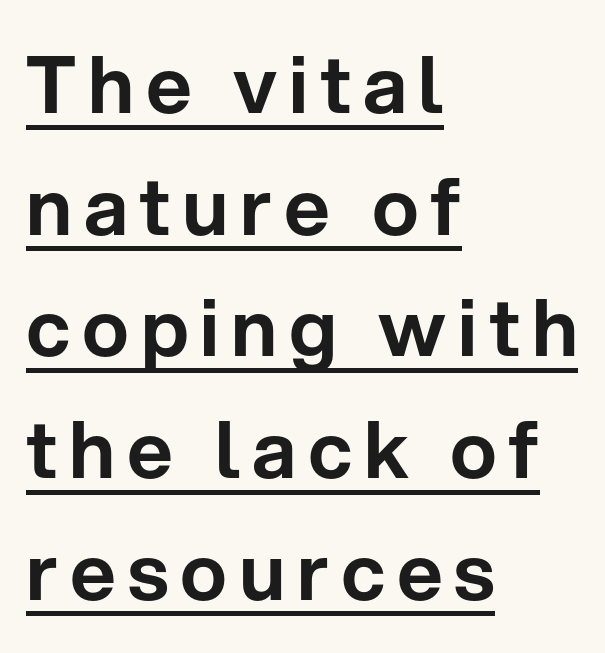
Which margin do the lines hug? The left one — the right edge is uneven. Tall strokes in this sample are plumb rather than angled. Look at the bottom of the vertical strokes: they stop flat, with no serifs. The passage shown stacks its lines at a standard gap.
